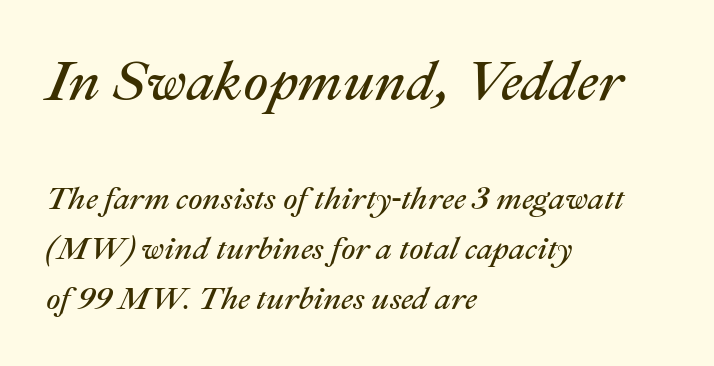
Q: Is the text bold? A: No.
Q: Is the text italic (slanted)? A: Yes, it leans right by about 22 degrees.
Q: Is the text underlined? A: No.
Q: How is the paragraph aligned? A: Left-aligned.
Q: Is the spacing between letters normal or unusually wide? A: Normal.
Q: Is the spacing between lines tight, normal or loose? A: Normal.
Q: Which block of text is set in a larger size, the first (top) or the second (bottom)? A: The first (top) one.
Q: Width (condensed, normal, or wide)? A: Normal.
Q: Stroke contrast? A: Medium.
Q: x-height? A: Medium.
Q: Monospaced? A: No.
